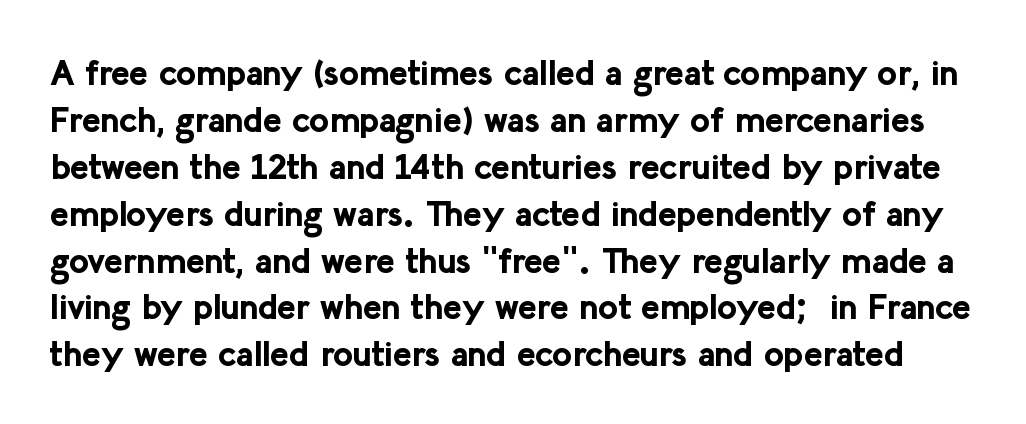
Q: Is the text bold? A: Yes.
Q: Is the text italic (slanted)? A: No, it is upright.
Q: Is the typeface a serif or a sans-serif typeface? A: Sans-serif.
Q: Is the text underlined? A: No.
Q: Is the spacing between letters normal or unusually wide? A: Normal.
Q: Is the spacing between lines tight, normal or loose? A: Normal.
Q: Width (condensed, normal, or wide)? A: Normal.
Q: Stroke contrast? A: Low.
Q: x-height? A: Medium.
Q: Monospaced? A: No.
